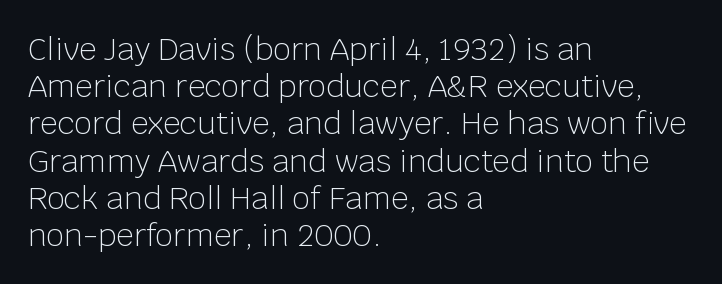
The image shows 31 px light sans-serif type, upright; set left-aligned, line spacing 1.2x, normal letter spacing, not underlined; low stroke contrast and a large x-height.
